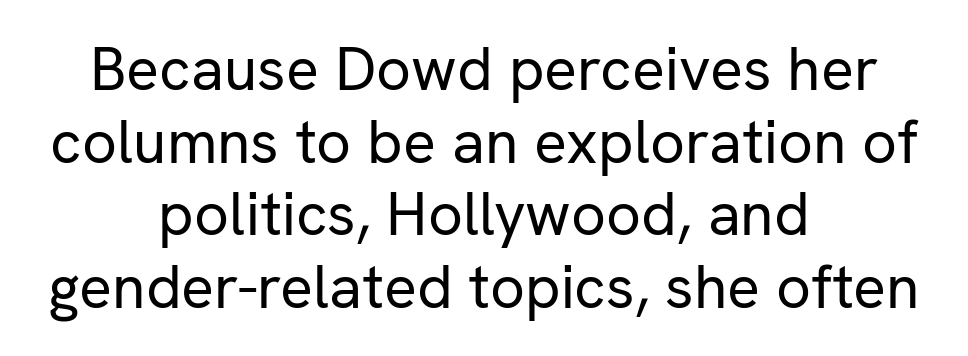
{"serif": "no", "italic": "no", "bold": "no", "weight": "regular", "width": "normal", "stroke_contrast": "low", "x_height": "medium", "monospaced": "no", "underline": "no", "align": "center", "line_spacing_ratio": 1.19, "letter_spacing": "normal", "letter_spacing_em": 0.0, "glyph_px": 61}
